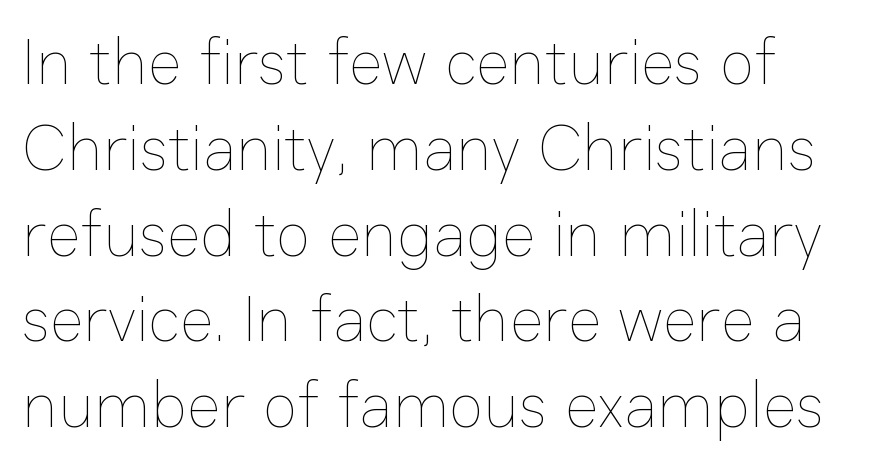
The rendering uses natural spacing where letterforms have individual widths. Nobody touched the tracking dial on this one. Characters remain perfectly vertical along every line. The font is comparable to plain body text, perhaps lighter.
